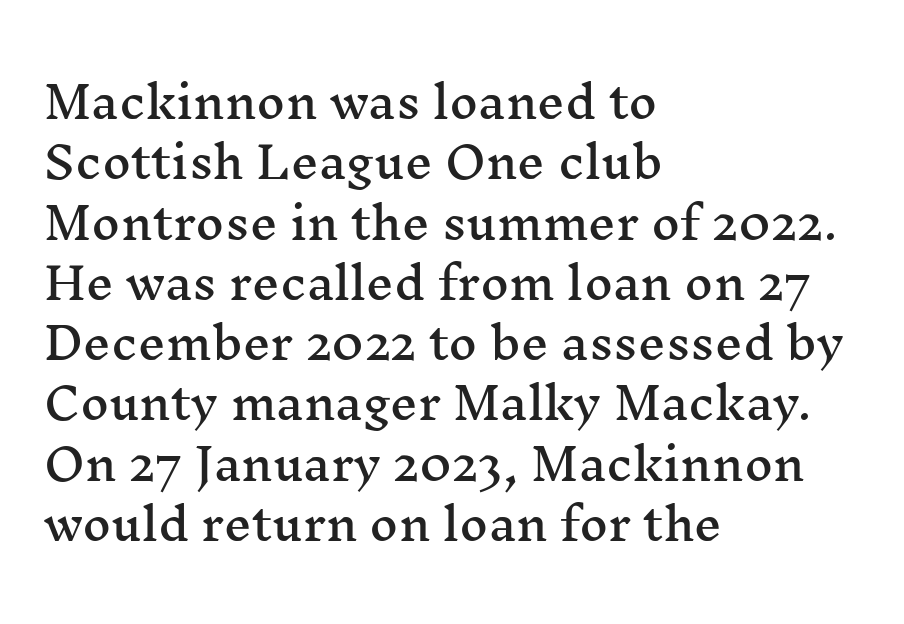
The image shows 44 px wide serif type, upright; set left-aligned, normal line spacing (1.37x), normal letter spacing, not underlined; medium stroke contrast and a medium x-height.
